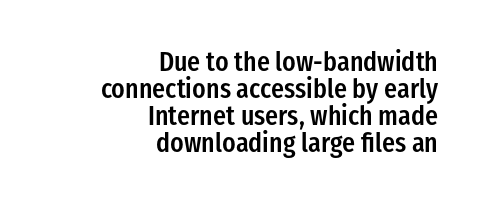
The image shows 27 px text type, upright; set right-aligned, tight line spacing (1.0x), normal letter spacing, not underlined.
